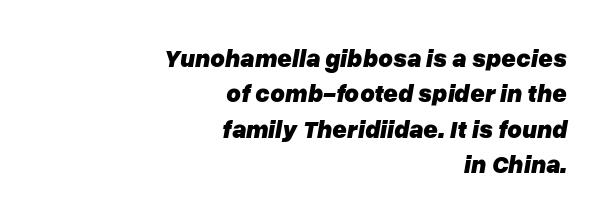
{"italic": "yes", "lean": "right", "slant_degrees": 10, "bold": "yes", "underline": "no", "align": "right", "line_spacing": "normal", "line_spacing_ratio": 1.42, "letter_spacing": "normal", "letter_spacing_em": 0.0, "glyph_px": 25}
